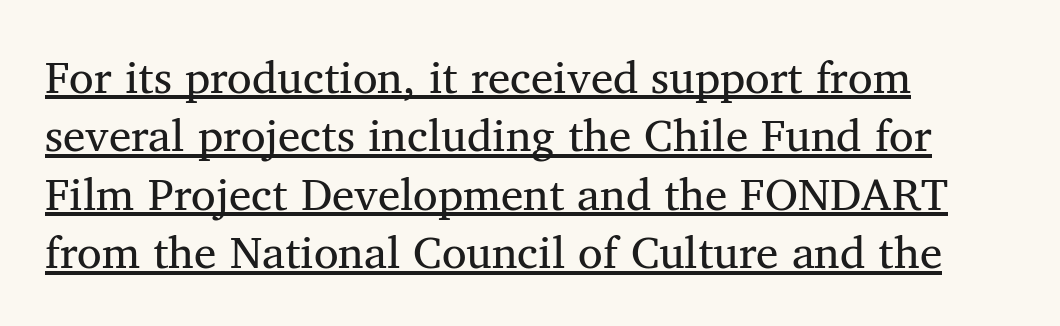
You can see a thin bar hugging the bottom of the glyphs. Posture: straight, roman, zero tilt. Does the copy run flush right? No — it runs flush left. Varying glyph widths throughout — classic text-font behaviour. The font is comparable to plain body text, perhaps lighter. Words appear dense and cohesive because spacing is normal.
